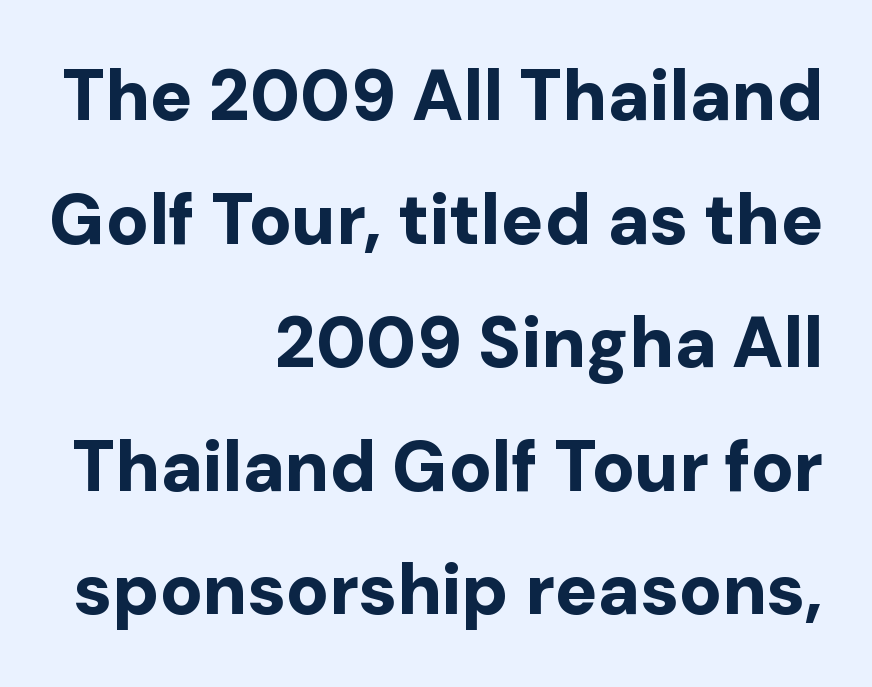
Q: Is the text bold? A: Yes.
Q: Is the text italic (slanted)? A: No, it is upright.
Q: Is the typeface a serif or a sans-serif typeface? A: Sans-serif.
Q: Is the text underlined? A: No.
Q: How is the paragraph aligned? A: Right-aligned.
Q: Is the spacing between letters normal or unusually wide? A: Normal.
Q: Width (condensed, normal, or wide)? A: Normal.
Q: Stroke contrast? A: Low.
Q: x-height? A: Medium.
Q: Monospaced? A: No.
